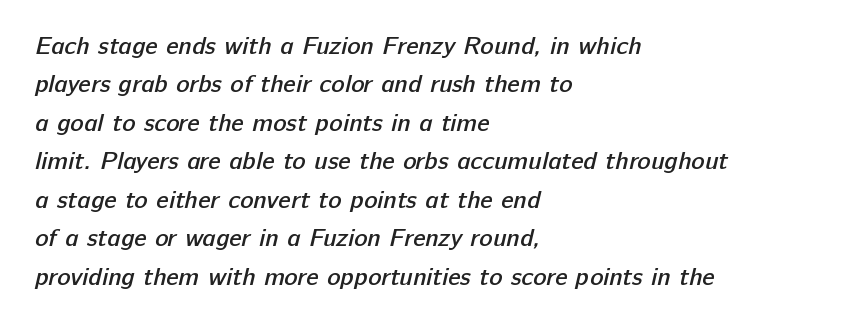
{"bold": "semi", "underline": "no", "align": "left", "line_spacing": "normal", "line_spacing_ratio": 1.54, "letter_spacing": "normal", "letter_spacing_em": 0.0, "glyph_px": 25}
